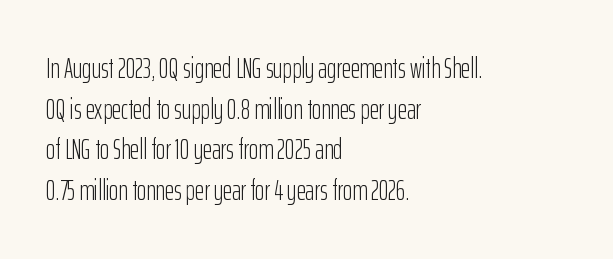
{"serif": "no", "italic": "no", "bold": "no", "weight": "light", "width": "condensed", "stroke_contrast": "low", "x_height": "medium", "monospaced": "no", "underline": "no", "align": "left", "line_spacing": "normal", "line_spacing_ratio": 1.45, "letter_spacing": "normal", "letter_spacing_em": 0.0, "glyph_px": 28}
